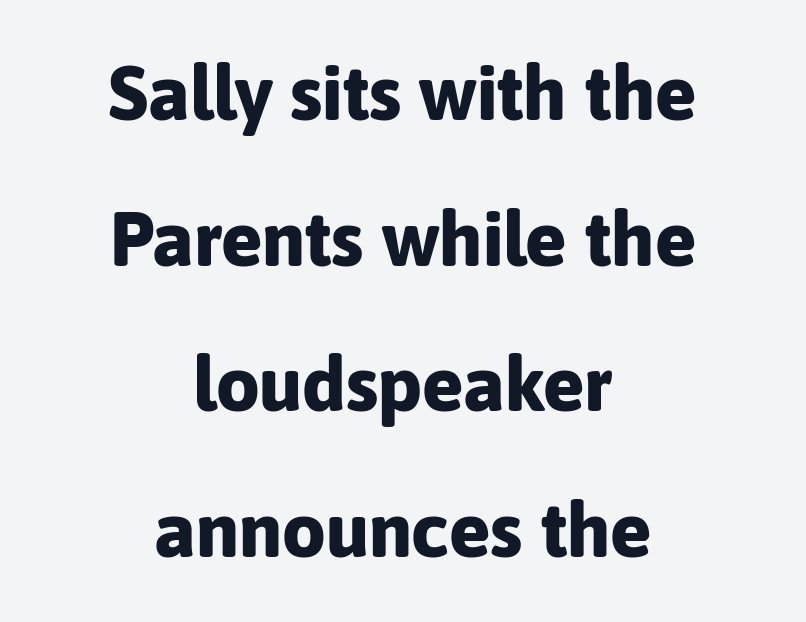
{"serif": "no", "italic": "no", "bold": "yes", "weight": "bold", "width": "normal", "stroke_contrast": "low", "x_height": "medium", "monospaced": "no", "underline": "no", "align": "center", "line_spacing_ratio": 1.89, "letter_spacing": "normal", "letter_spacing_em": 0.0, "glyph_px": 77}
